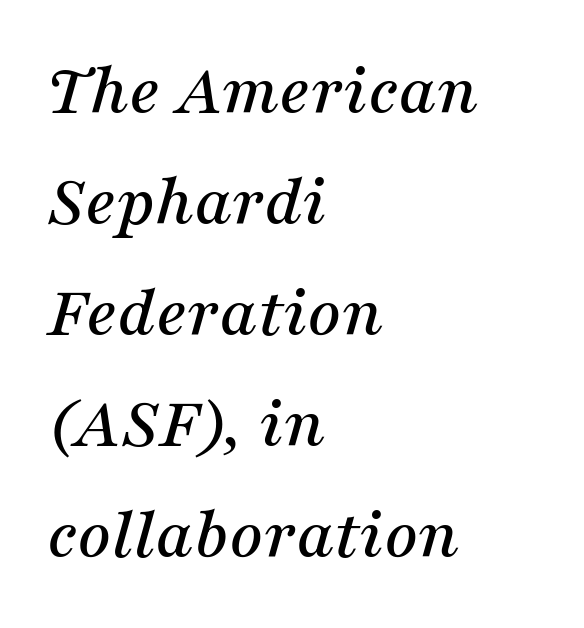
The image shows 74 px serif type, italic (leaning right); set left-aligned, normal line spacing (1.5x), normal letter spacing, not underlined; medium stroke contrast and a medium x-height.
